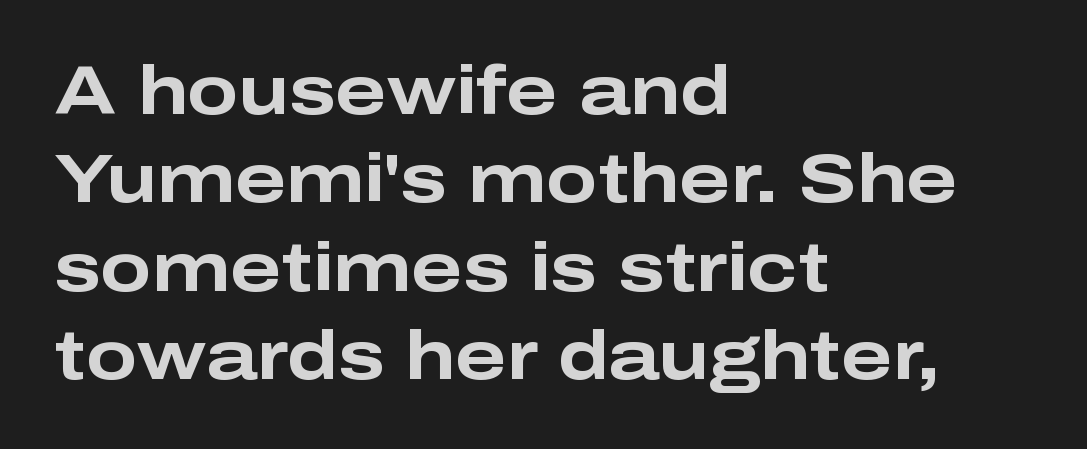
Each letter keeps its own natural width here, so spacing adapts to shape. The line-height multiplier appears to be the usual default. Strokes here are thick enough to call this a true bold. Short and long lines alike share a common starting point at left. This rendering features lettering with no underline. Students, note that the glyphs here touch the page at normal intervals.
